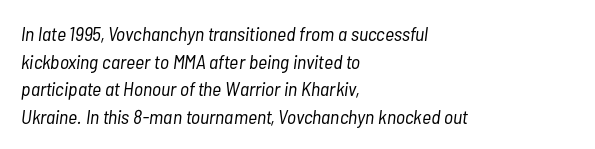
{"italic": "yes", "lean": "right", "slant_degrees": 7, "bold": "no", "underline": "no", "align": "left", "line_spacing": "normal", "line_spacing_ratio": 1.38, "letter_spacing": "normal", "letter_spacing_em": 0.0, "glyph_px": 20}
